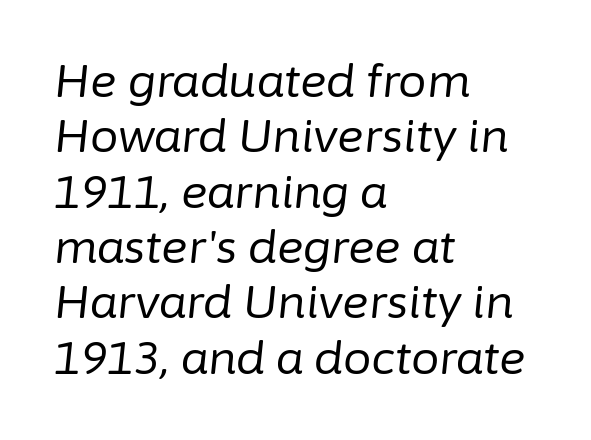
Compared with typical body copy, the letter spacing here is the same. The strip under each line holds only bare page. Short and long lines alike share a common starting point at left. Rendered with sloped, italic letterforms. Weight: regular or lighter.
